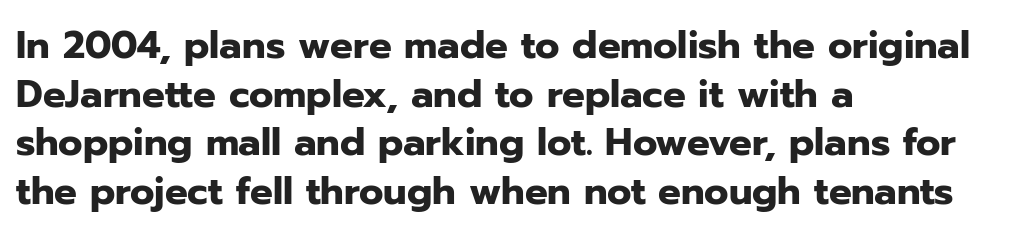
{"serif": "no", "italic": "no", "bold": "yes", "weight": "heavy", "width": "normal", "stroke_contrast": "low", "x_height": "medium", "monospaced": "no", "underline": "no", "align": "left", "line_spacing": "normal", "line_spacing_ratio": 1.28, "letter_spacing": "normal", "letter_spacing_em": 0.0, "glyph_px": 38}
